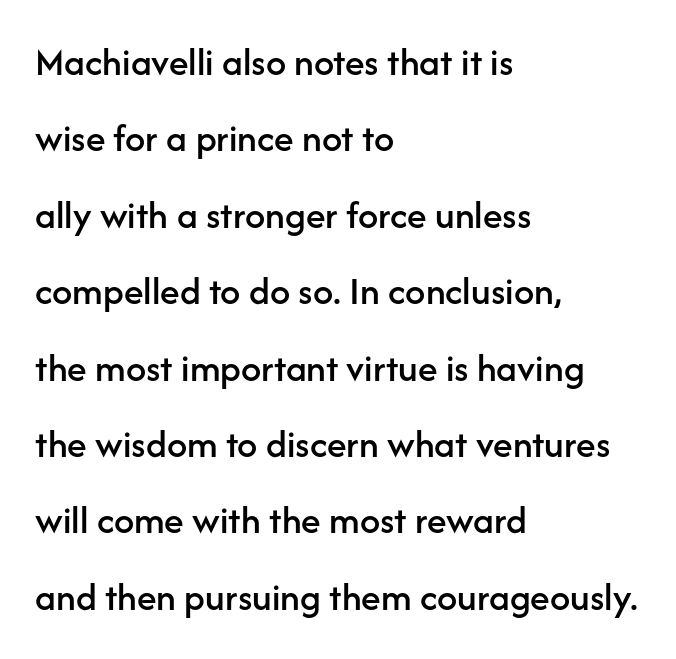
Q: Is the text italic (slanted)? A: No, it is upright.
Q: Is the typeface a serif or a sans-serif typeface? A: Sans-serif.
Q: Is the text underlined? A: No.
Q: How is the paragraph aligned? A: Left-aligned.
Q: Is the spacing between letters normal or unusually wide? A: Normal.
Q: Is the spacing between lines tight, normal or loose? A: Loose.
Q: Width (condensed, normal, or wide)? A: Normal.
Q: Stroke contrast? A: Low.
Q: x-height? A: Medium.
Q: Monospaced? A: No.
